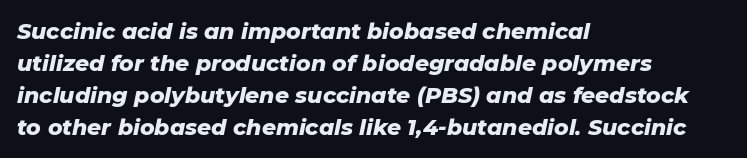
The image shows 22 px bold type, italic (leaning right); set left-aligned, normal line spacing (1.45x), normal letter spacing, not underlined.
